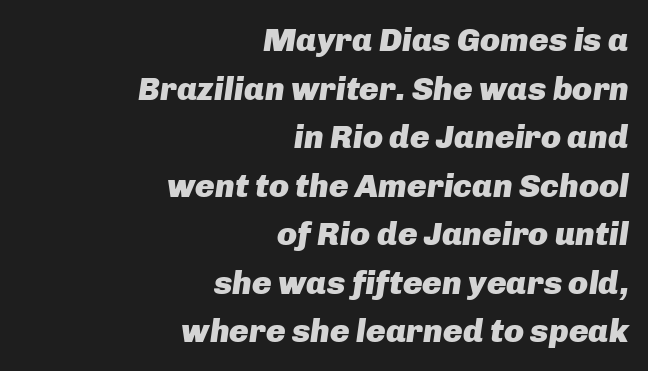
{"italic": "yes", "lean": "right", "slant_degrees": 8, "bold": "yes", "weight": "heavy", "width": "normal", "stroke_contrast": "low", "x_height": "medium", "monospaced": "no", "underline": "no", "align": "right", "line_spacing": "normal", "line_spacing_ratio": 1.47, "letter_spacing": "normal", "letter_spacing_em": 0.0, "glyph_px": 33}
